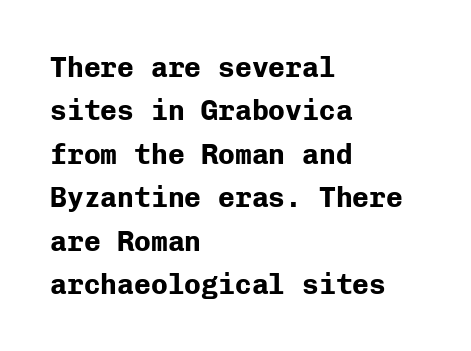
Q: Is the text bold? A: Yes.
Q: Is the text italic (slanted)? A: No, it is upright.
Q: Is the typeface a serif or a sans-serif typeface? A: Sans-serif.
Q: Is the text underlined? A: No.
Q: How is the paragraph aligned? A: Left-aligned.
Q: Is the spacing between letters normal or unusually wide? A: Normal.
Q: Is the spacing between lines tight, normal or loose? A: Normal.
Q: Width (condensed, normal, or wide)? A: Normal.
Q: Stroke contrast? A: Low.
Q: x-height? A: Medium.
Q: Monospaced? A: Yes.
